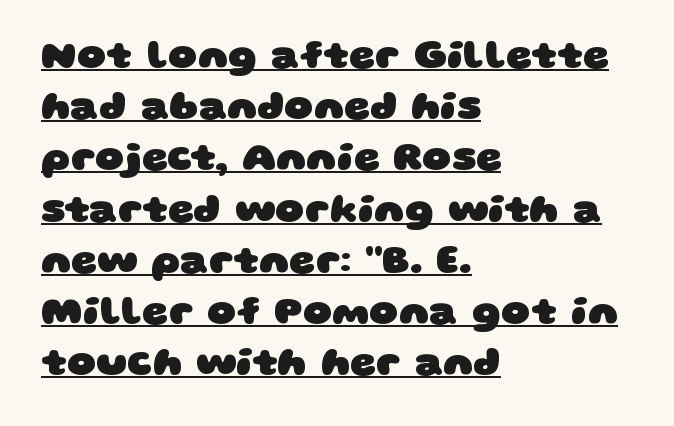
Q: Is the text bold? A: Yes.
Q: Is the typeface a serif or a sans-serif typeface? A: Sans-serif.
Q: Is the text underlined? A: Yes.
Q: How is the paragraph aligned? A: Left-aligned.
Q: Is the spacing between letters normal or unusually wide? A: Normal.
Q: Is the spacing between lines tight, normal or loose? A: Normal.
Q: Width (condensed, normal, or wide)? A: Wide.
Q: Stroke contrast? A: Low.
Q: x-height? A: Large.
Q: Monospaced? A: No.
